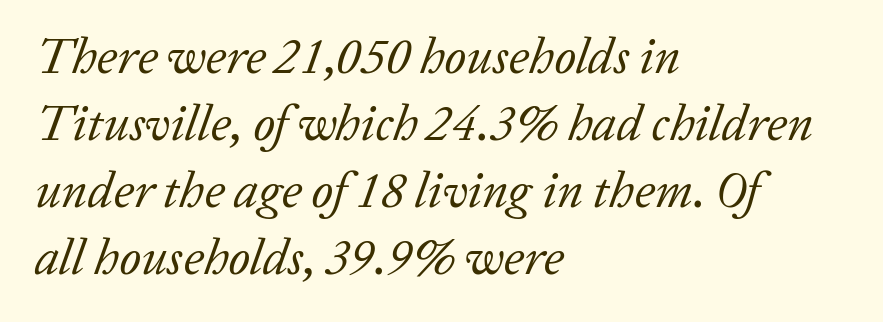
The image shows 50 px regular-weight serif type, italic (leaning right); set left-aligned, normal line spacing (1.34x), normal letter spacing, not underlined; low stroke contrast and a medium x-height.
